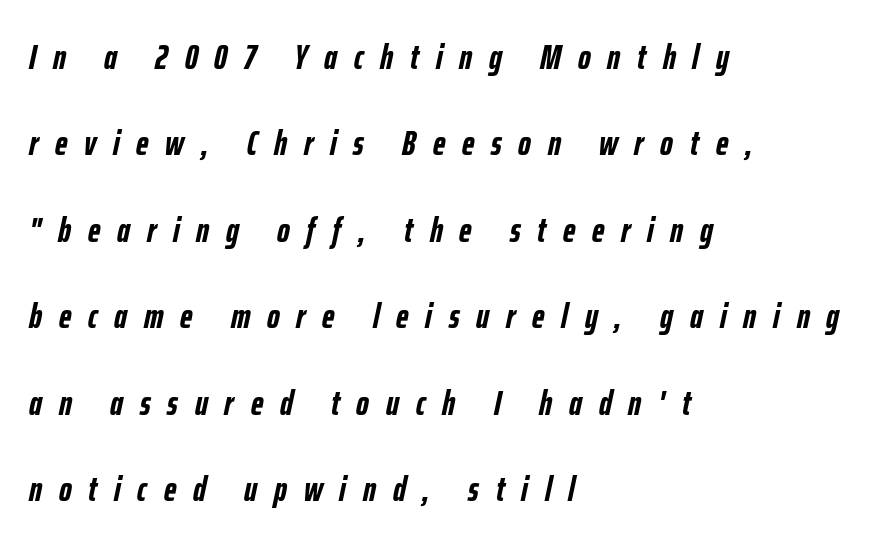
{"italic": "yes", "lean": "right", "slant_degrees": 12, "bold": "yes", "weight": "semibold", "width": "condensed", "stroke_contrast": "low", "x_height": "medium", "monospaced": "no", "underline": "no", "align": "left", "line_spacing": "loose", "line_spacing_ratio": 2.47, "letter_spacing": "wide", "letter_spacing_em": 0.48, "glyph_px": 35}
